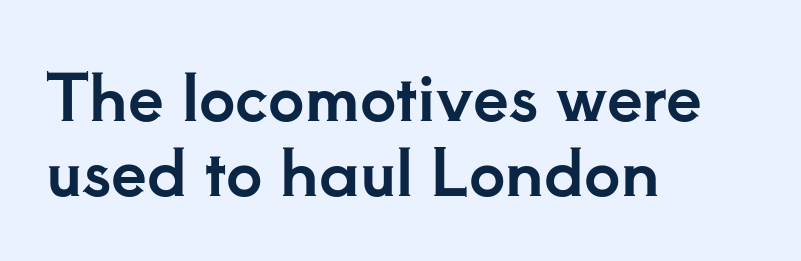
Varying glyph widths throughout — classic text-font behaviour. If you drew a line through each stem, it would be perfectly vertical. Bare-footed words on every line. The face used here is seriffed, in the tradition of book romans.
